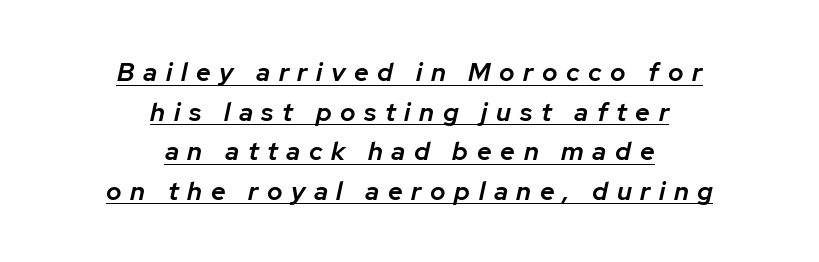
Like a heading marked for emphasis, these lines bear an underscore. Quick note: interline space is typical. Look at the stroke-to-counter ratio: somewhat heavy, a semibold. These lines were composed using italics. The face used here is rendered with a markedly widened letterfit.
